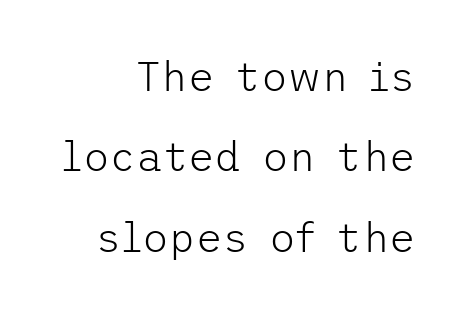
The typeface chosen for these lines omits serifs. Is this a heavy cut? Hardly; it is regular or lighter. The font's upright variant was chosen for this text. This sample uses plain, unmodified letter spacing. The lines are spread far apart with generous leading. Caption: multi-line text, flush right, ragged left.
